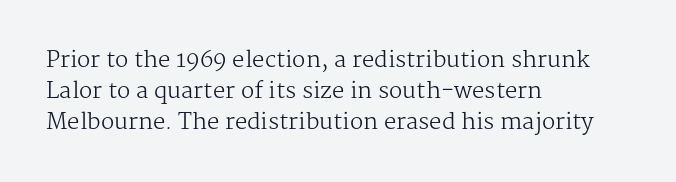
Summary of vertical rhythm: regular, with standard interline spacing. Short note: letters normally spaced. The font's upright variant was chosen for this text. Casual observation: everything's shoved over to the left.
